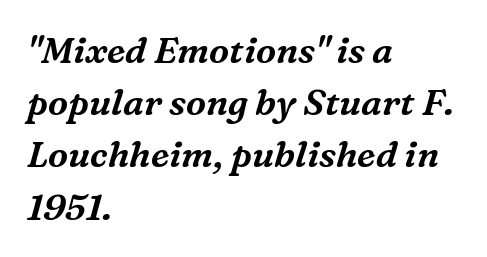
{"serif": "yes", "italic": "yes", "lean": "right", "slant_degrees": 16, "width": "normal", "stroke_contrast": "medium", "x_height": "medium", "monospaced": "no", "underline": "no", "align": "left", "line_spacing": "normal", "line_spacing_ratio": 1.45, "letter_spacing": "normal", "letter_spacing_em": 0.0, "glyph_px": 36}
